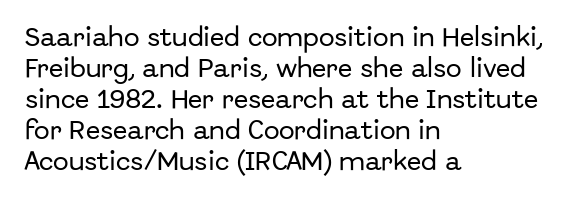
Q: Is the text italic (slanted)? A: No, it is upright.
Q: Is the text underlined? A: No.
Q: How is the paragraph aligned? A: Left-aligned.
Q: Is the spacing between letters normal or unusually wide? A: Normal.
Q: Is the spacing between lines tight, normal or loose? A: Normal.
